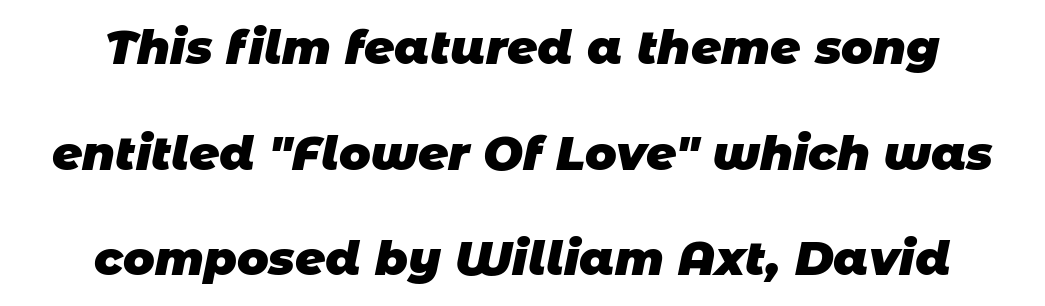
How are the letters spaced? Ordinarily, with no added tracking. The lines in this sample share a center point and differ in where they start and stop. Clear beneath every line of the passage. Every letter is thick-stroked: bold, no question.
